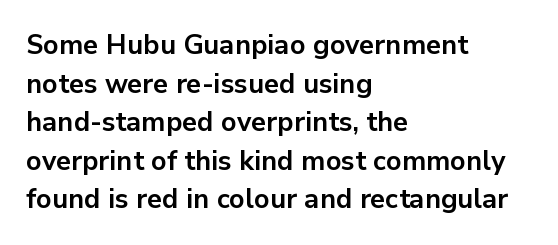
{"italic": "no", "bold": "yes", "underline": "no", "align": "left", "line_spacing": "normal", "line_spacing_ratio": 1.43, "letter_spacing": "normal", "letter_spacing_em": 0.0, "glyph_px": 27}
